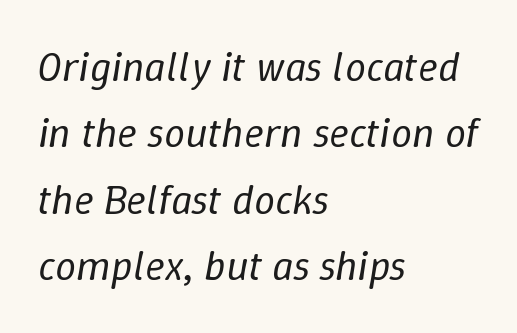
Q: Is the text bold? A: No.
Q: Is the text italic (slanted)? A: Yes, it leans right by about 9 degrees.
Q: Is the text underlined? A: No.
Q: How is the paragraph aligned? A: Left-aligned.
Q: Is the spacing between letters normal or unusually wide? A: Normal.
Q: Is the spacing between lines tight, normal or loose? A: Normal.
Q: Width (condensed, normal, or wide)? A: Normal.
Q: Stroke contrast? A: Low.
Q: x-height? A: Medium.
Q: Monospaced? A: No.
